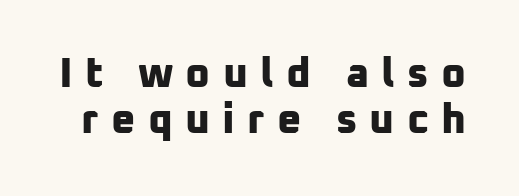
{"serif": "no", "bold": "yes", "weight": "bold", "width": "normal", "stroke_contrast": "low", "x_height": "medium", "monospaced": "no", "underline": "no", "line_spacing": "tight", "line_spacing_ratio": 1.1, "letter_spacing": "wide", "letter_spacing_em": 0.29, "glyph_px": 42}
